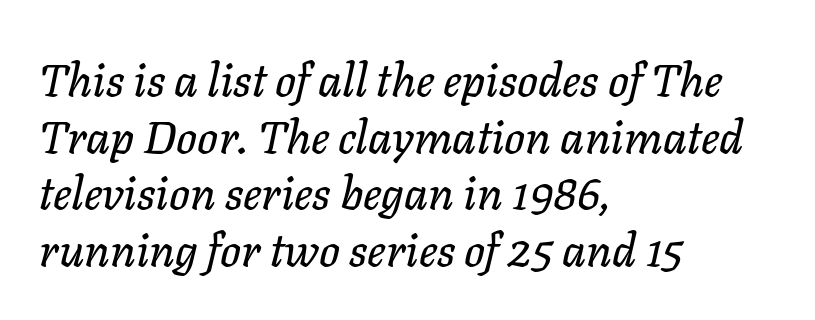
The image shows 46 px text type, italic (leaning right); set left-aligned, line spacing 1.23x, normal letter spacing, not underlined; low stroke contrast and a medium x-height.
